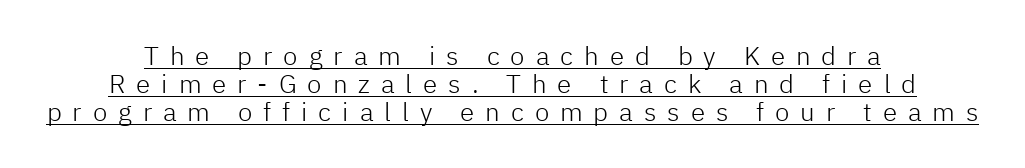
The image shows 26 px text type, upright; set centered, tight line spacing (1.07x), unusually wide letter spacing (+0.42 em), underlined.
